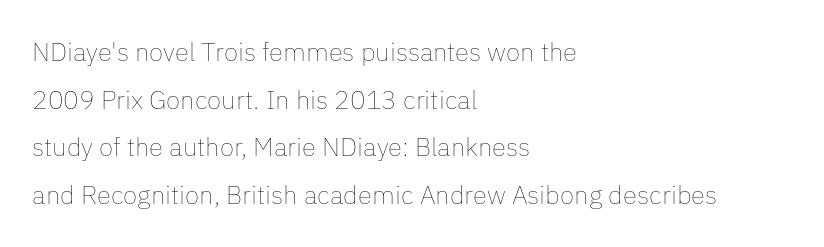
{"italic": "no", "bold": "no", "underline": "no", "align": "left", "line_spacing_ratio": 1.83, "letter_spacing": "normal", "letter_spacing_em": 0.0, "glyph_px": 26}
